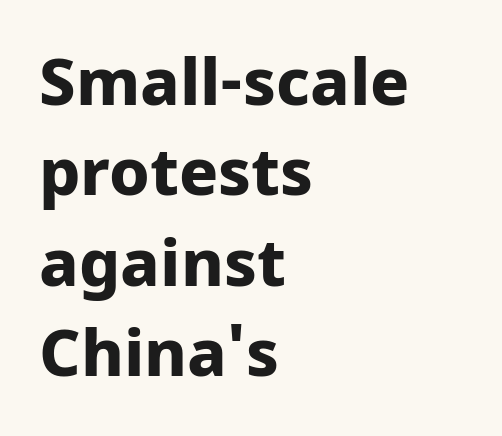
{"serif": "no", "italic": "no", "bold": "yes", "weight": "bold", "width": "normal", "stroke_contrast": "low", "x_height": "medium", "monospaced": "no", "underline": "no", "align": "left", "line_spacing": "normal", "line_spacing_ratio": 1.39, "letter_spacing": "normal", "letter_spacing_em": 0.0, "glyph_px": 65}
